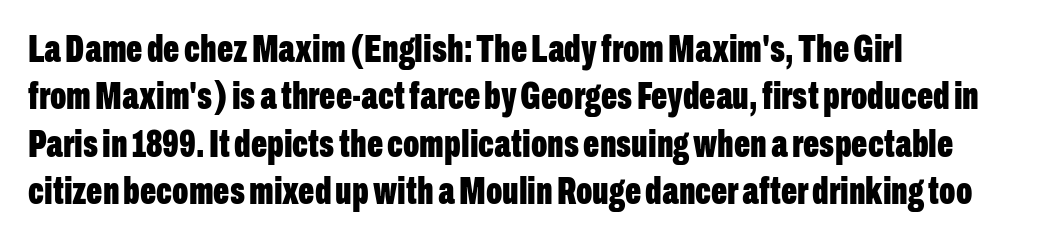
Alignment: flush left. Style check: upright. Do the characters align in a grid? No, the font is proportional. Vertically, the passage feels balanced, rows spaced as you'd expect. The rendering uses a bold face; every stroke is thick and dark. Nothing sits at the stroke ends, so this counts as sans-serif.
